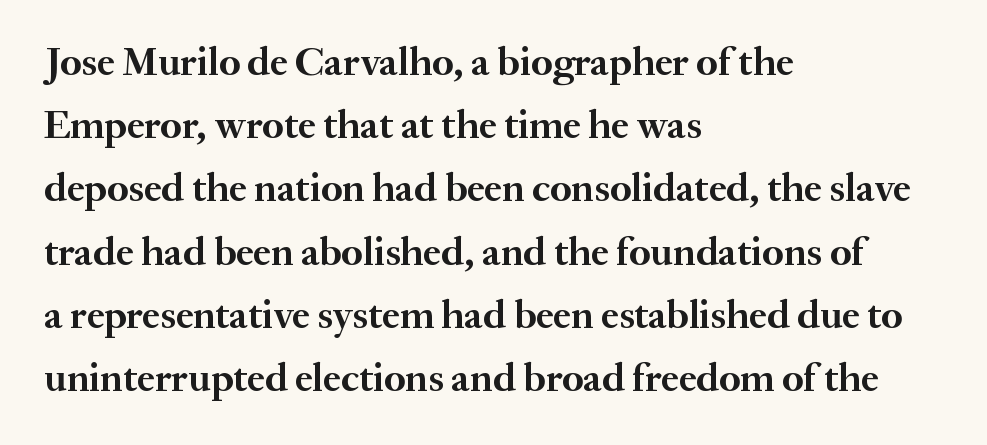
{"serif": "yes", "italic": "no", "bold": "yes", "weight": "semibold", "width": "normal", "stroke_contrast": "medium", "x_height": "small", "monospaced": "no", "underline": "no", "align": "left", "line_spacing": "normal", "line_spacing_ratio": 1.58, "letter_spacing": "normal", "letter_spacing_em": 0.0, "glyph_px": 40}
